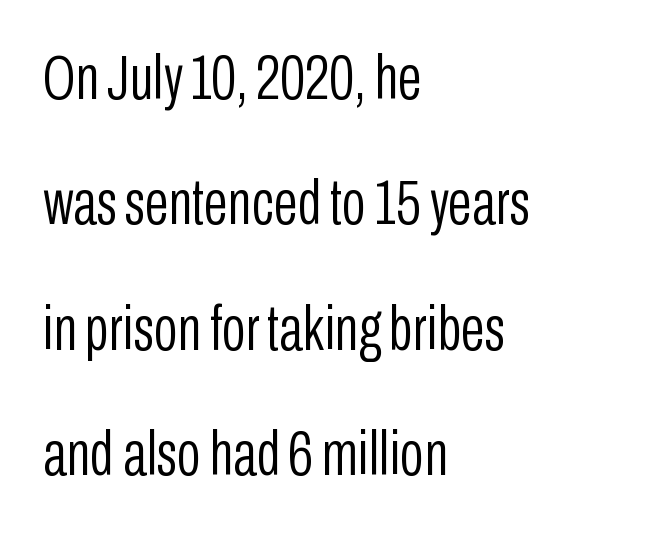
{"serif": "no", "italic": "no", "bold": "no", "weight": "light", "width": "condensed", "stroke_contrast": "low", "x_height": "medium", "monospaced": "no", "underline": "no", "align": "left", "line_spacing": "loose", "line_spacing_ratio": 1.99, "letter_spacing": "normal", "letter_spacing_em": 0.0, "glyph_px": 63}
